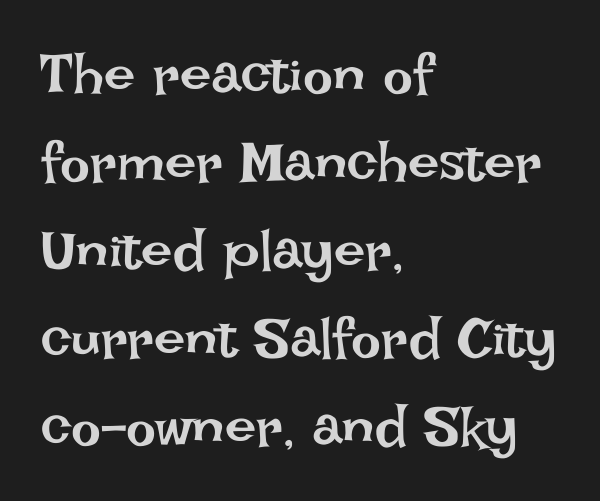
{"italic": "no", "bold": "no", "weight": "regular", "width": "normal", "stroke_contrast": "low", "x_height": "large", "monospaced": "no", "underline": "no", "align": "left", "line_spacing": "normal", "line_spacing_ratio": 1.57, "letter_spacing": "normal", "letter_spacing_em": 0.0, "glyph_px": 56}
